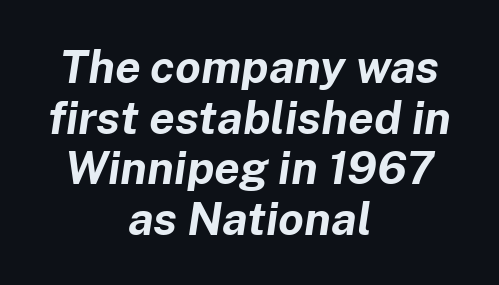
Note the varied advance widths — an 'i' is clearly narrower than an 'm'. Letter spacing: default. Lines of text with bare space underneath. Rendered with sloped, italic letterforms. The passage is arranged like a title page — every line centered. This is heavy type, rendered in bold.
